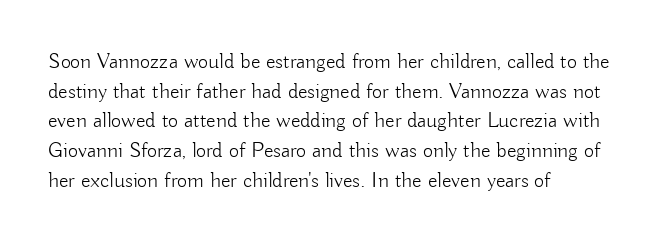
The image shows 22 px text type, upright; set left-aligned, normal line spacing (1.35x), normal letter spacing, not underlined.
